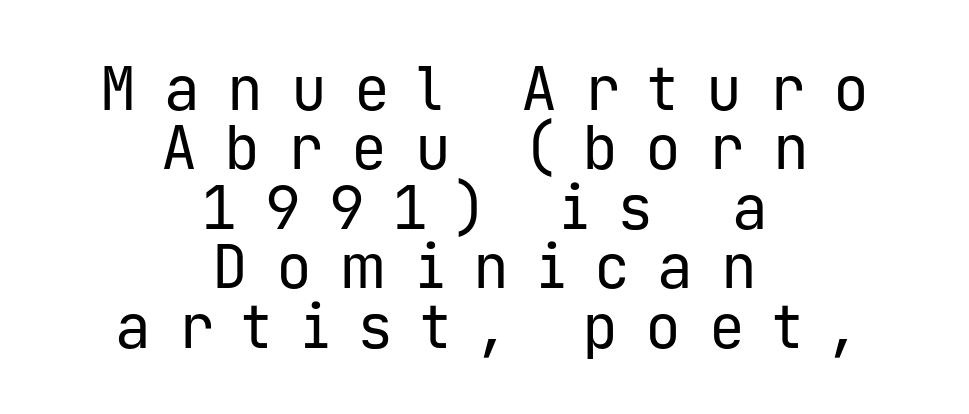
The image shows 60 px regular-weight sans-serif type, upright, monospaced; set centered, tight line spacing (0.99x), unusually wide letter spacing (+0.46 em), not underlined; low stroke contrast and a medium x-height.
